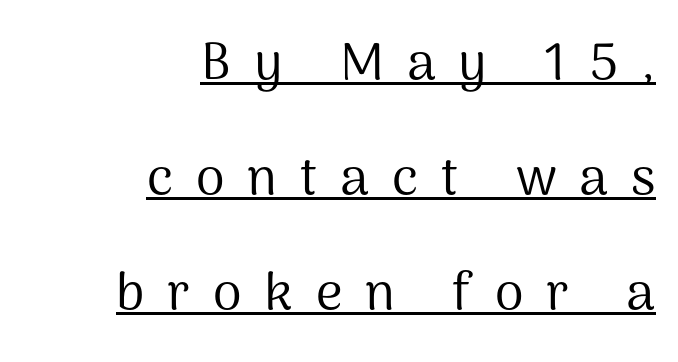
Style check: upright. Grotesque or geometric, the face here clearly has no serifs. This sample is right-justified, so line beginnings fall wherever the words allow. The typesetting does not lean heavy: it is not bold. Spacing between characters has been opened up far beyond the box default.
